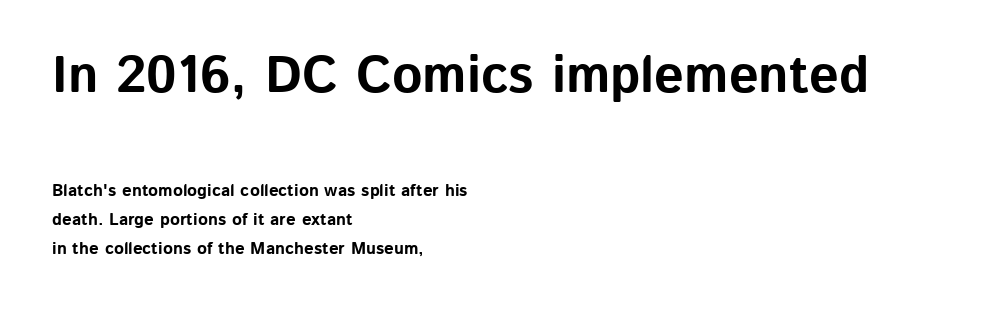
The type sits square on the baseline with zero lean. The letters sit at their default tracking, neither squeezed nor spread. Descender tails drop into unmarked territory. Thick stems and heavy bowls — unmistakably bold. Alignment: flush left. This rendering employs a face without finishing strokes, i.e., a sans-serif.
